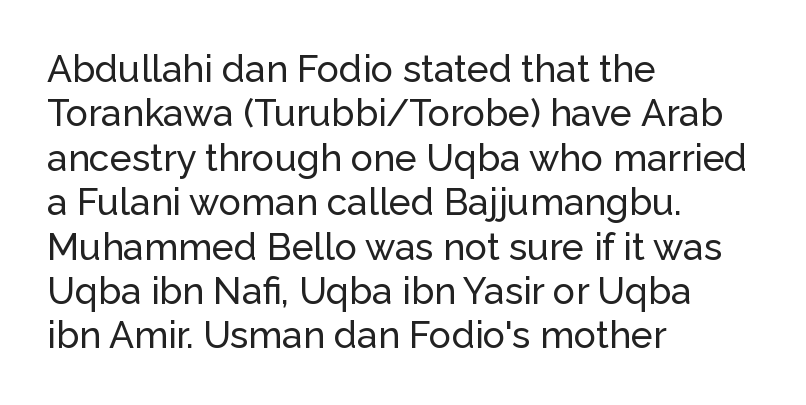
The image shows 37 px sans-serif type, upright; set left-aligned, line spacing 1.2x, normal letter spacing, not underlined; low stroke contrast and a medium x-height.
